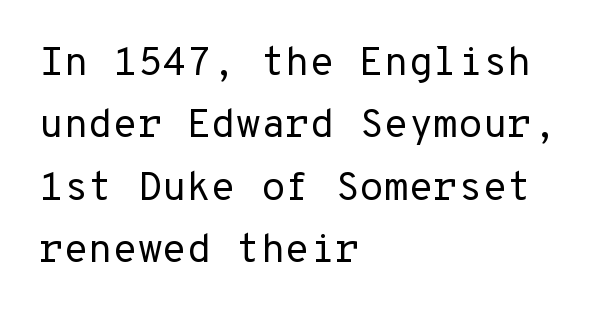
{"serif": "no", "italic": "no", "bold": "no", "weight": "regular", "width": "normal", "stroke_contrast": "low", "x_height": "medium", "monospaced": "yes", "underline": "no", "align": "left", "line_spacing": "normal", "line_spacing_ratio": 1.56, "letter_spacing": "normal", "letter_spacing_em": 0.0, "glyph_px": 40}
